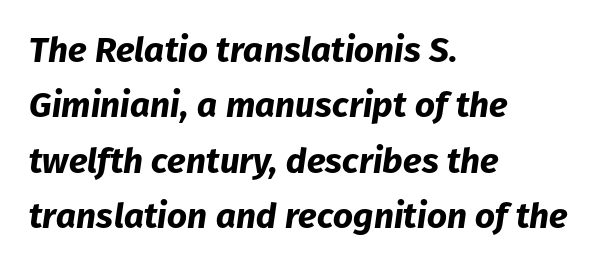
The image shows 35 px bold type, italic (leaning right); set left-aligned, normal line spacing (1.58x), normal letter spacing, not underlined; low stroke contrast and a medium x-height.
